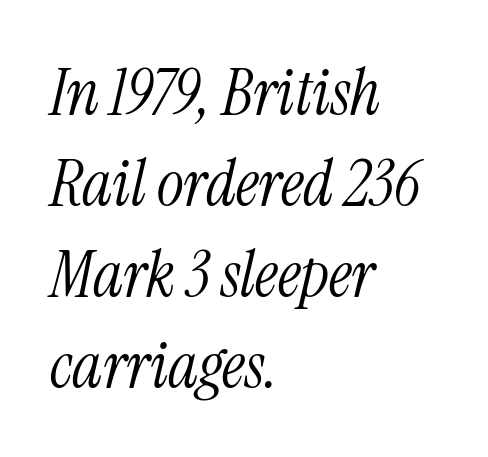
The image shows 64 px light, condensed serif type, italic (leaning right); set left-aligned, normal line spacing (1.42x), normal letter spacing, not underlined; medium stroke contrast and a medium x-height.
